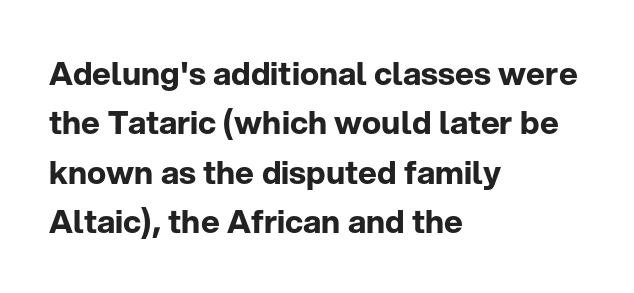
{"serif": "no", "italic": "no", "bold": "yes", "weight": "bold", "width": "normal", "stroke_contrast": "low", "x_height": "medium", "monospaced": "no", "underline": "no", "align": "left", "line_spacing": "normal", "line_spacing_ratio": 1.54, "letter_spacing": "normal", "letter_spacing_em": 0.0, "glyph_px": 32}
